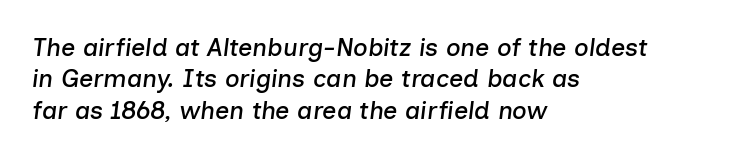
{"italic": "yes", "lean": "right", "slant_degrees": 7, "underline": "no", "align": "left", "line_spacing": "normal", "line_spacing_ratio": 1.26, "letter_spacing": "normal", "letter_spacing_em": 0.0, "glyph_px": 25}
